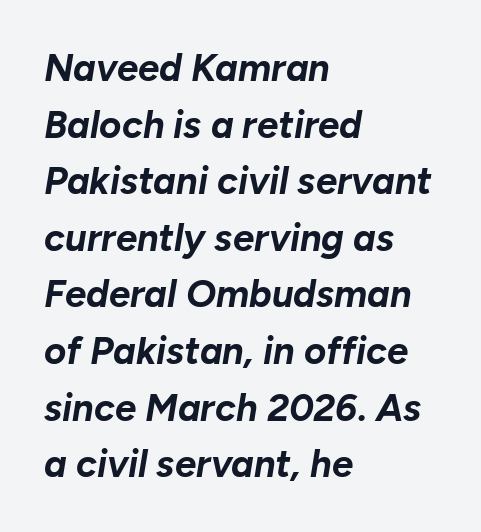
The image shows 38 px bold type, italic (leaning right); set left-aligned, normal line spacing (1.49x), normal letter spacing, not underlined; low stroke contrast and a medium x-height.
